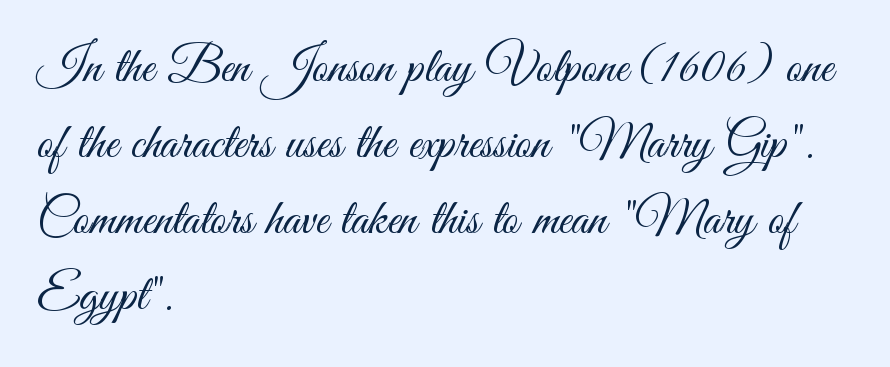
Q: Is the text bold? A: No.
Q: Is the text italic (slanted)? A: Yes.
Q: Is the typeface a serif or a sans-serif typeface? A: Sans-serif.
Q: Is the text underlined? A: No.
Q: How is the paragraph aligned? A: Left-aligned.
Q: Is the spacing between letters normal or unusually wide? A: Normal.
Q: Is the spacing between lines tight, normal or loose? A: Normal.
Q: Width (condensed, normal, or wide)? A: Condensed.
Q: Stroke contrast? A: Medium.
Q: x-height? A: Small.
Q: Monospaced? A: No.
